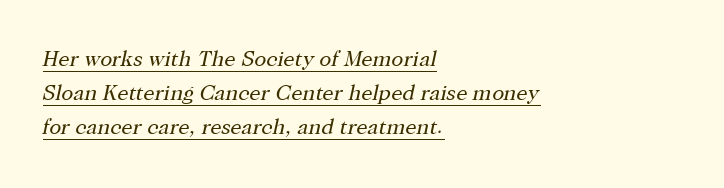
The image shows 22 px text type, italic (leaning right); set left-aligned, normal line spacing (1.54x), normal letter spacing, underlined.
